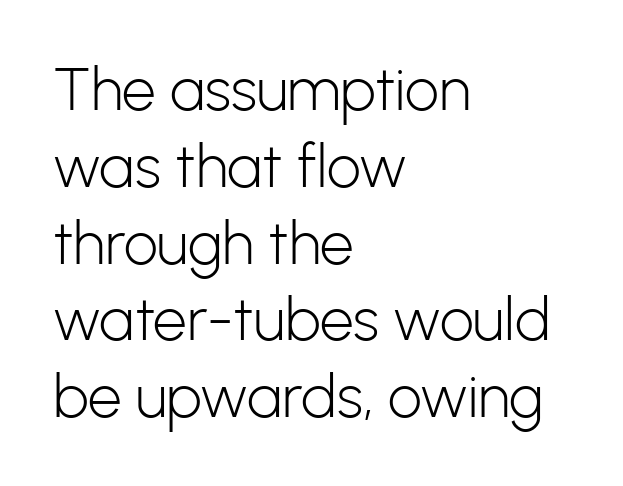
Heft: none added — not bold. Does the lettering tilt? It doesn't — this is upright. A sans-serif font was chosen for this passage. Varying glyph widths throughout — classic text-font behaviour.
